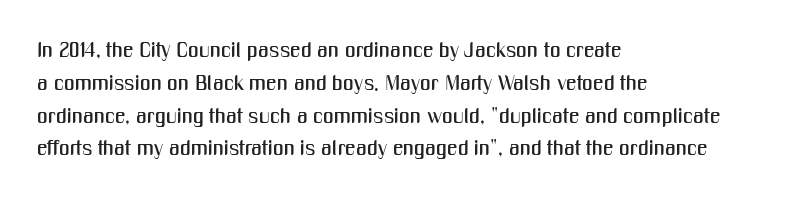
The image shows 21 px text type, upright; set left-aligned, normal line spacing (1.56x), normal letter spacing, not underlined.
